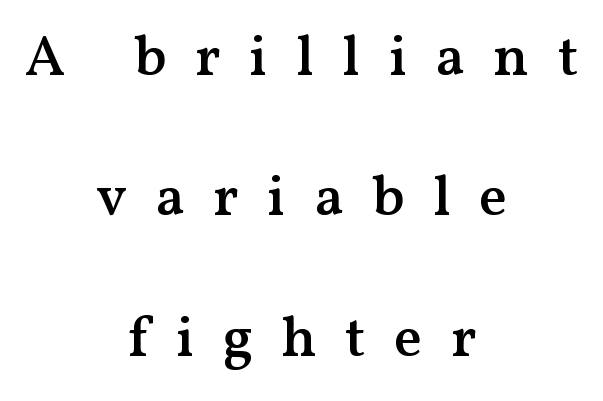
{"serif": "yes", "italic": "no", "bold": "semi", "weight": "semibold", "width": "normal", "stroke_contrast": "medium", "x_height": "medium", "monospaced": "no", "underline": "no", "align": "center", "line_spacing": "loose", "line_spacing_ratio": 2.42, "letter_spacing": "wide", "letter_spacing_em": 0.49, "glyph_px": 58}
